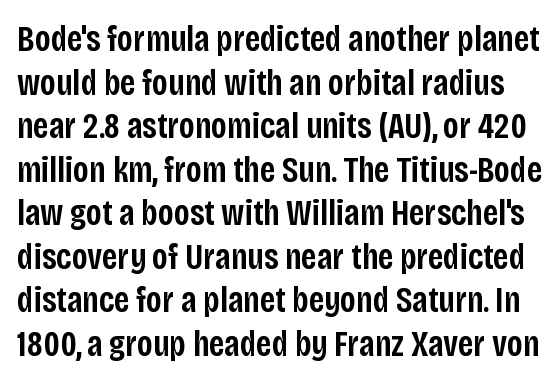
The words here are not underlined. Each letter keeps its own natural width here, so spacing adapts to shape. Regarding serifs, this sample does without them. These lines keep a tight, regular rhythm from letter to letter. Emphasis by weight is partial: semibold. The typography opts for an upright posture over an oblique one.
